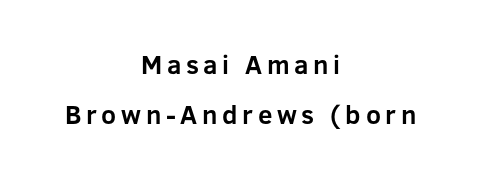
{"italic": "no", "bold": "yes", "underline": "no", "align": "center", "line_spacing": "loose", "line_spacing_ratio": 1.92, "glyph_px": 26}
